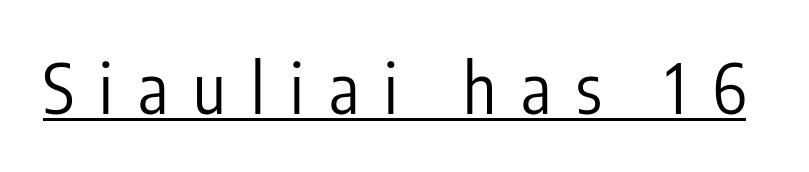
Q: Is the text bold? A: No.
Q: Is the text italic (slanted)? A: No, it is upright.
Q: Is the typeface a serif or a sans-serif typeface? A: Sans-serif.
Q: Is the text underlined? A: Yes.
Q: Is the spacing between letters normal or unusually wide? A: Unusually wide.
Q: Width (condensed, normal, or wide)? A: Condensed.
Q: Stroke contrast? A: Low.
Q: x-height? A: Medium.
Q: Monospaced? A: No.
